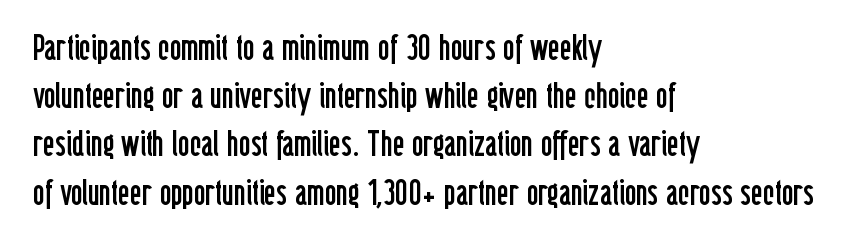
Q: Is the text bold? A: No.
Q: Is the text italic (slanted)? A: No, it is upright.
Q: Is the typeface a serif or a sans-serif typeface? A: Sans-serif.
Q: Is the text underlined? A: No.
Q: How is the paragraph aligned? A: Left-aligned.
Q: Is the spacing between letters normal or unusually wide? A: Normal.
Q: Is the spacing between lines tight, normal or loose? A: Normal.
Q: Width (condensed, normal, or wide)? A: Condensed.
Q: Stroke contrast? A: Low.
Q: x-height? A: Medium.
Q: Monospaced? A: No.
